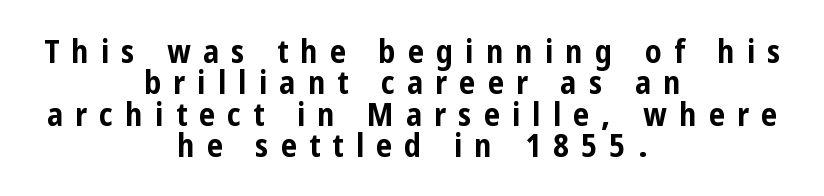
Q: Is the text bold? A: Yes.
Q: Is the text italic (slanted)? A: No, it is upright.
Q: Is the typeface a serif or a sans-serif typeface? A: Sans-serif.
Q: Is the text underlined? A: No.
Q: How is the paragraph aligned? A: Centered.
Q: Is the spacing between letters normal or unusually wide? A: Unusually wide.
Q: Is the spacing between lines tight, normal or loose? A: Tight.
Q: Width (condensed, normal, or wide)? A: Condensed.
Q: Stroke contrast? A: Low.
Q: x-height? A: Medium.
Q: Monospaced? A: No.
